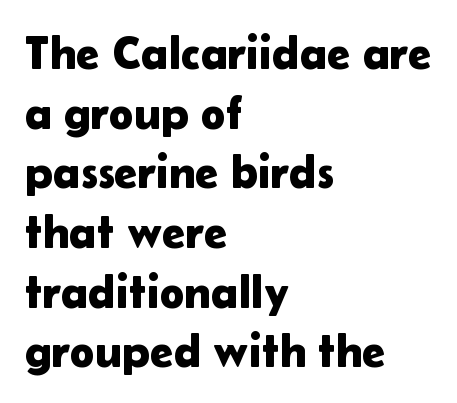
Nope, no serifs anywhere on these letters. If you measured baseline to baseline, you'd find a middling distance. Caption: multi-line text, flush left, ragged right. No italicization has been applied; the sample stays upright. The space directly below the letters is spotless.
